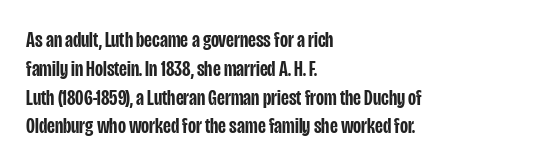
{"italic": "no", "bold": "semi", "underline": "no", "align": "left", "line_spacing": "normal", "line_spacing_ratio": 1.31, "letter_spacing": "normal", "letter_spacing_em": 0.0, "glyph_px": 22}
